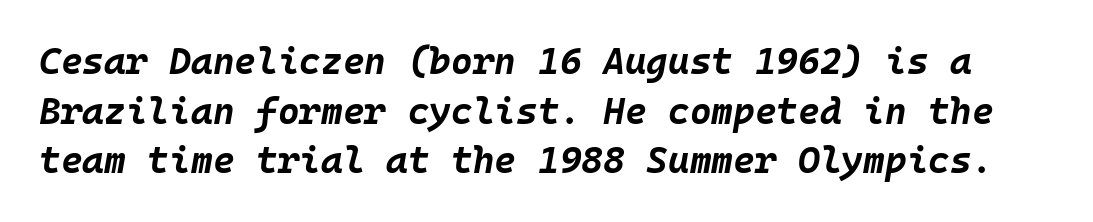
The image shows 37 px bold type, italic (leaning right), monospaced; set normal line spacing (1.34x), normal letter spacing, not underlined; low stroke contrast and a large x-height.
